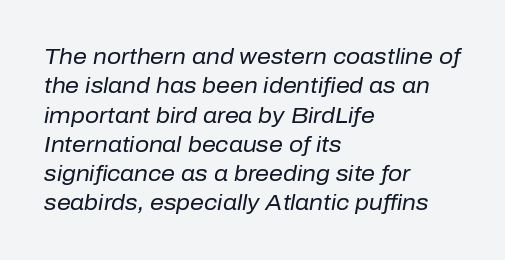
{"italic": "yes", "lean": "right", "slant_degrees": 10, "bold": "no", "underline": "no", "align": "left", "line_spacing": "normal", "line_spacing_ratio": 1.33, "letter_spacing": "normal", "letter_spacing_em": 0.0, "glyph_px": 22}
